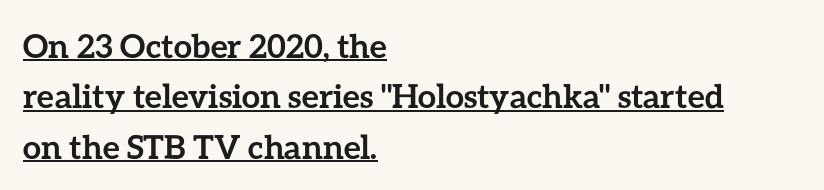
Q: Is the text bold? A: Yes.
Q: Is the text italic (slanted)? A: No, it is upright.
Q: Is the text underlined? A: Yes.
Q: How is the paragraph aligned? A: Left-aligned.
Q: Is the spacing between letters normal or unusually wide? A: Normal.
Q: Is the spacing between lines tight, normal or loose? A: Normal.
Q: Width (condensed, normal, or wide)? A: Normal.
Q: Stroke contrast? A: Low.
Q: x-height? A: Medium.
Q: Monospaced? A: No.
